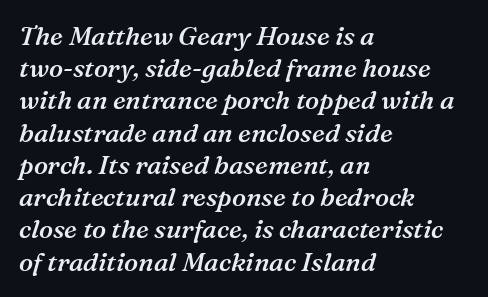
What stands out about the letter spacing? Nothing — it is the standard amount. A semibold gives these letters moderate extra thickness, short of bold. Is the type slanted? Yes — the strokes lean at a clear angle. Which margin do the lines hug? The left one — the right edge is uneven. The words here are not underlined.
